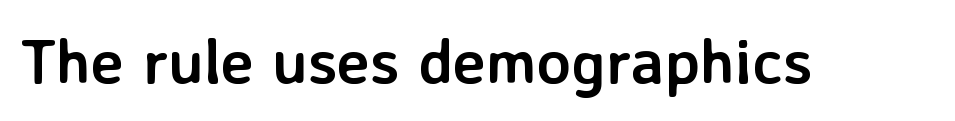
A clean baseline with only descenders dipping below it. Upright lettering throughout. Are there feet on the stems? There aren't — it's a sans. Proportional: the letters do not fall into vertical columns.
